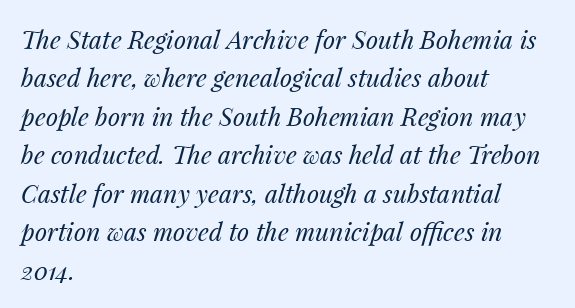
All the whitespace from short lines collects on the right. Each row of text sits above clean, open space. Characters follow at the spacing the type designer built in. The typography opts for an oblique posture over an upright one.
